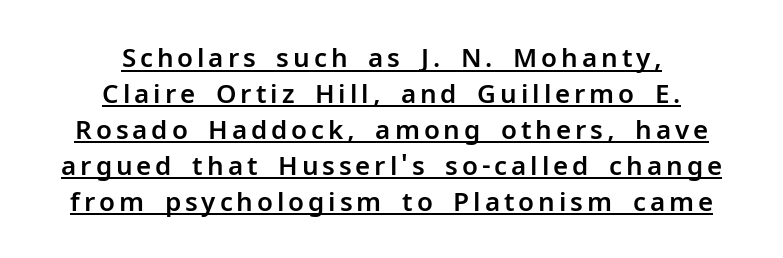
The image shows 26 px text type, upright; set centered, normal line spacing (1.38x), underlined.
